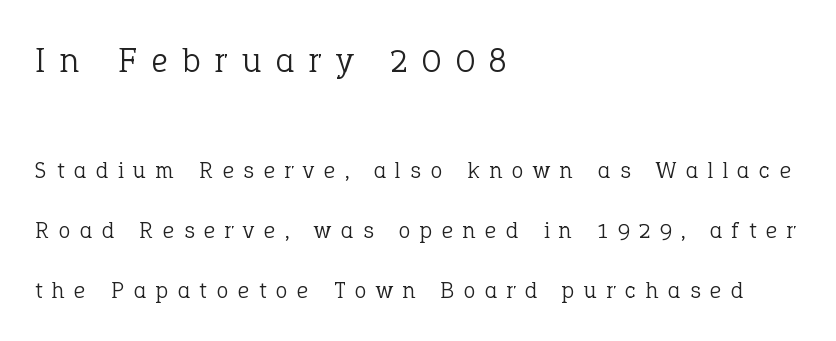
Q: Is the text bold? A: No.
Q: Is the text italic (slanted)? A: No, it is upright.
Q: Is the typeface a serif or a sans-serif typeface? A: Serif.
Q: Is the text underlined? A: No.
Q: How is the paragraph aligned? A: Left-aligned.
Q: Is the spacing between letters normal or unusually wide? A: Unusually wide.
Q: Is the spacing between lines tight, normal or loose? A: Loose.
Q: Which block of text is set in a larger size, the first (top) or the second (bottom)? A: The first (top) one.
Q: Width (condensed, normal, or wide)? A: Normal.
Q: Stroke contrast? A: Low.
Q: x-height? A: Medium.
Q: Monospaced? A: No.
